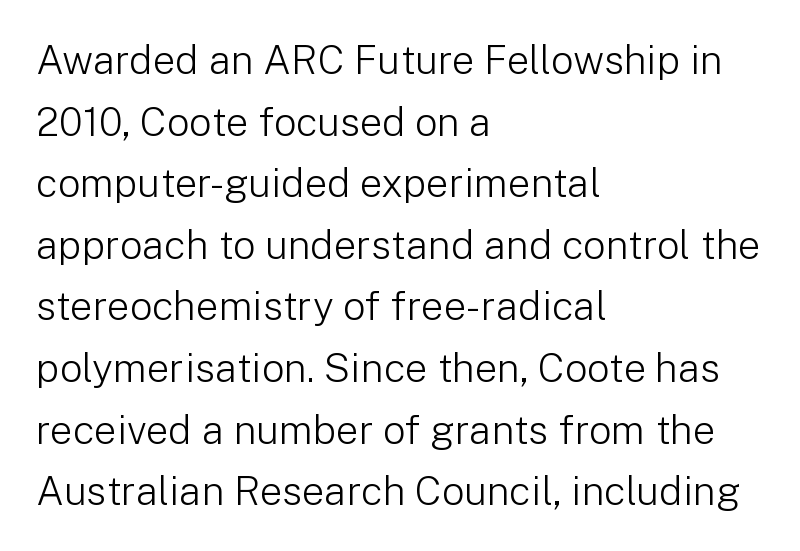
{"serif": "no", "italic": "no", "bold": "no", "weight": "light", "width": "normal", "stroke_contrast": "low", "x_height": "medium", "monospaced": "no", "underline": "no", "align": "left", "line_spacing": "normal", "line_spacing_ratio": 1.54, "letter_spacing": "normal", "letter_spacing_em": 0.0, "glyph_px": 40}
